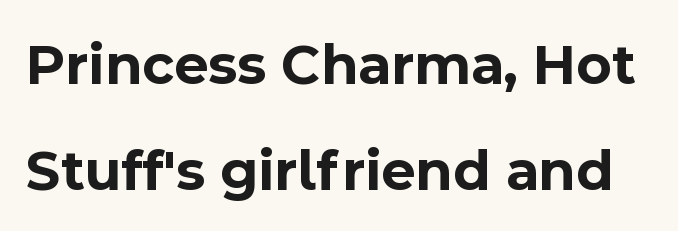
{"serif": "no", "italic": "no", "bold": "yes", "weight": "bold", "width": "normal", "x_height": "medium", "monospaced": "no", "underline": "no", "line_spacing_ratio": 1.79, "letter_spacing": "normal", "letter_spacing_em": 0.0, "glyph_px": 59}
